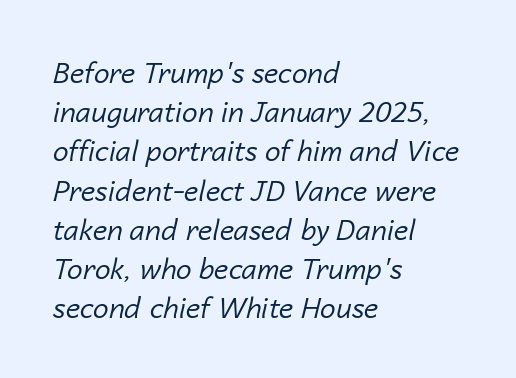
The image shows 28 px regular-weight type, italic (leaning right); set left-aligned, normal line spacing (1.4x), normal letter spacing, not underlined; low stroke contrast and a medium x-height.
